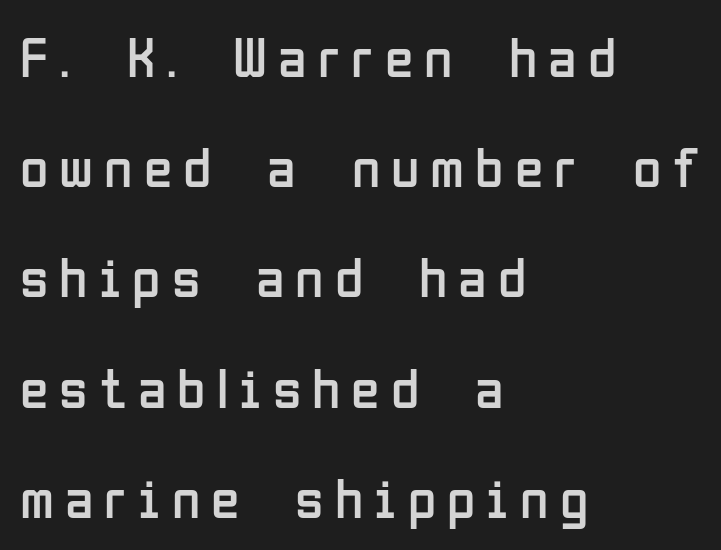
{"serif": "no", "italic": "no", "bold": "no", "weight": "regular", "width": "condensed", "stroke_contrast": "low", "x_height": "medium", "monospaced": "no", "underline": "no", "align": "left", "line_spacing": "loose", "line_spacing_ratio": 1.9, "glyph_px": 58}
